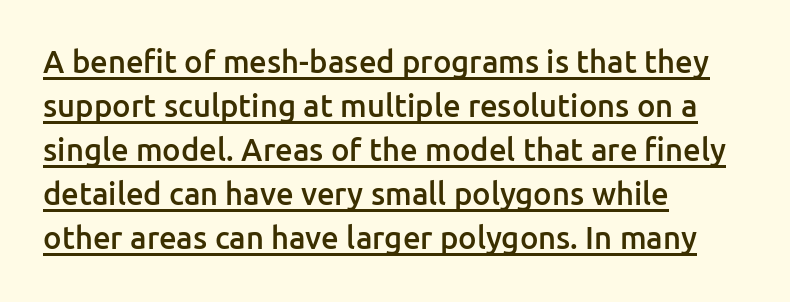
Tall strokes in this sample are plumb rather than angled. Do the characters align in a grid? No, the font is proportional. Layout note: lines flush left. Students, observe the line beneath the letters — that is underlining. Classification — sans serif. Semibold letterforms, between regular and bold.
